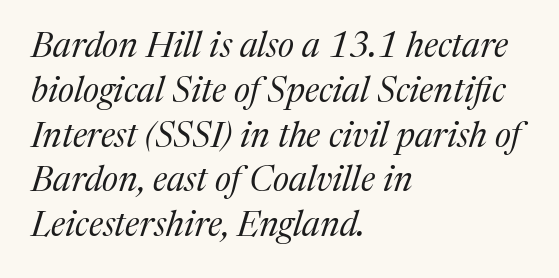
Q: Is the text bold? A: No.
Q: Is the text italic (slanted)? A: Yes, it leans right by about 17 degrees.
Q: Is the typeface a serif or a sans-serif typeface? A: Serif.
Q: Is the text underlined? A: No.
Q: How is the paragraph aligned? A: Left-aligned.
Q: Is the spacing between letters normal or unusually wide? A: Normal.
Q: Is the spacing between lines tight, normal or loose? A: Normal.
Q: Width (condensed, normal, or wide)? A: Normal.
Q: Stroke contrast? A: Medium.
Q: x-height? A: Medium.
Q: Monospaced? A: No.
